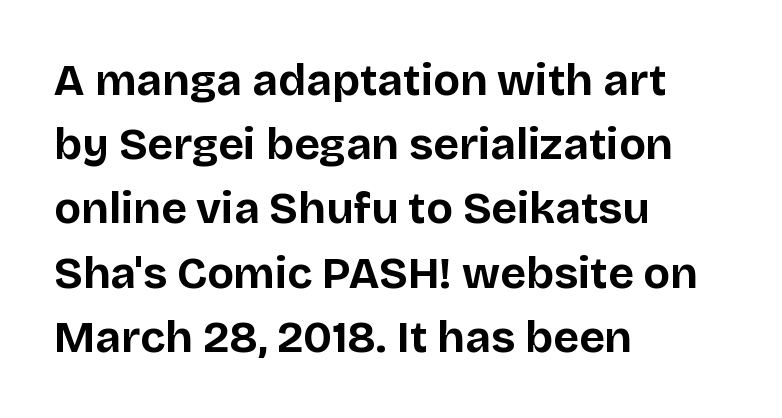
{"serif": "no", "italic": "no", "bold": "yes", "weight": "bold", "width": "normal", "stroke_contrast": "low", "x_height": "large", "monospaced": "no", "underline": "no", "align": "left", "line_spacing": "normal", "line_spacing_ratio": 1.46, "letter_spacing": "normal", "letter_spacing_em": 0.0, "glyph_px": 44}
